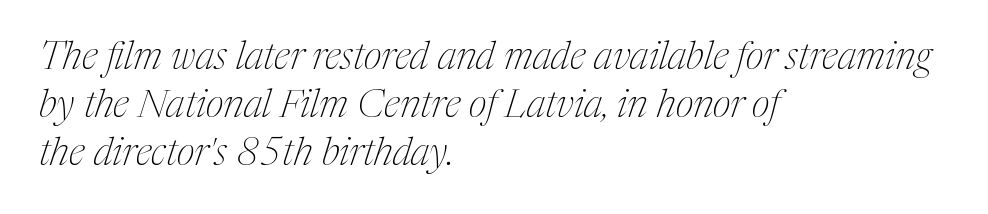
The image shows 39 px thin, condensed serif type, italic (leaning right); set left-aligned, line spacing 1.23x, normal letter spacing, not underlined; medium stroke contrast and a medium x-height.
